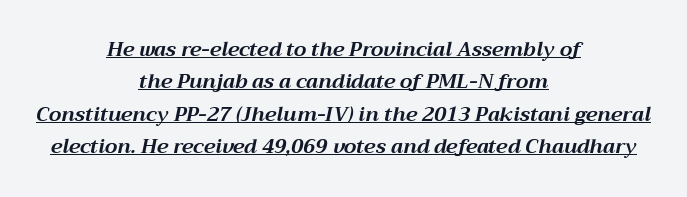
Designer's note — italics engaged. The glyphs have the mass of a bold cut. The words here are underlined. Regarding leading, the lines here are spaced in the standard way. Compared with typical body copy, the letter spacing here is the same.
